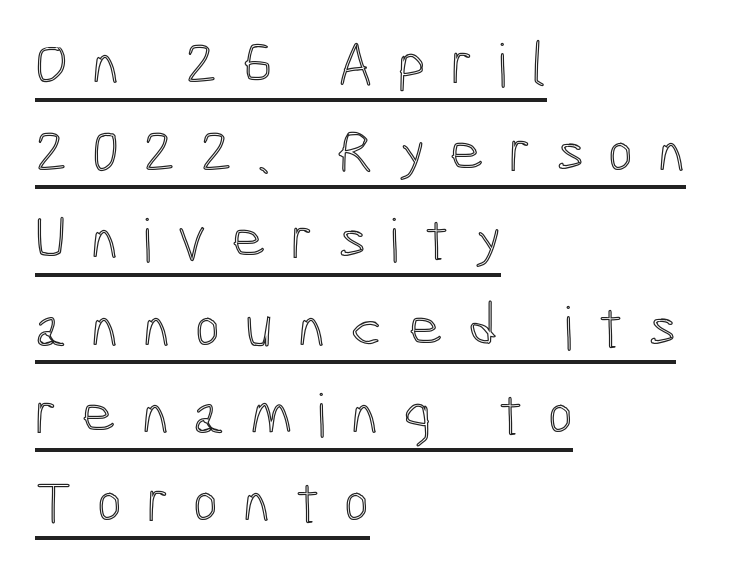
{"italic": "no", "width": "condensed", "x_height": "medium", "monospaced": "no", "underline": "yes", "align": "left", "line_spacing": "normal", "line_spacing_ratio": 1.46, "letter_spacing": "wide", "letter_spacing_em": 0.41, "glyph_px": 60}
